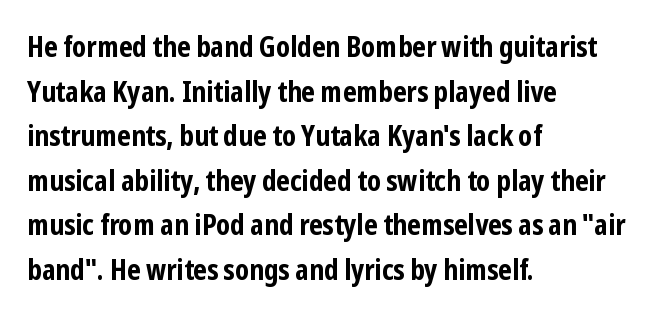
The image shows 28 px bold, condensed sans-serif type, upright; set left-aligned, normal line spacing (1.59x), normal letter spacing, not underlined; low stroke contrast and a medium x-height.
